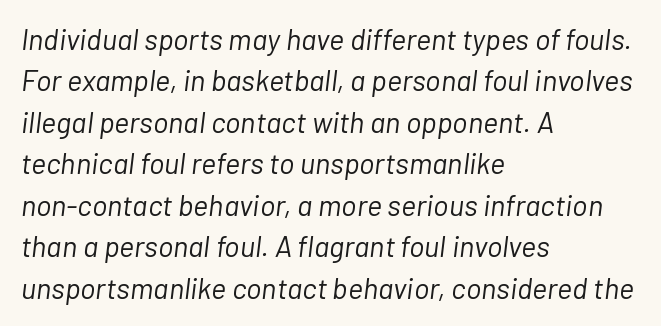
{"italic": "yes", "lean": "right", "slant_degrees": 7, "bold": "no", "weight": "light", "width": "normal", "stroke_contrast": "low", "x_height": "medium", "monospaced": "no", "underline": "no", "align": "left", "line_spacing": "normal", "line_spacing_ratio": 1.43, "letter_spacing": "normal", "letter_spacing_em": 0.0, "glyph_px": 29}
